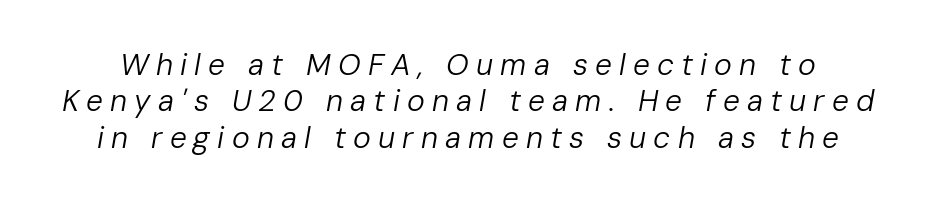
Q: Is the text bold? A: No.
Q: Is the text italic (slanted)? A: Yes, it leans right by about 10 degrees.
Q: Is the text underlined? A: No.
Q: Is the spacing between letters normal or unusually wide? A: Unusually wide.
Q: Width (condensed, normal, or wide)? A: Normal.
Q: Stroke contrast? A: Low.
Q: x-height? A: Medium.
Q: Monospaced? A: No.
